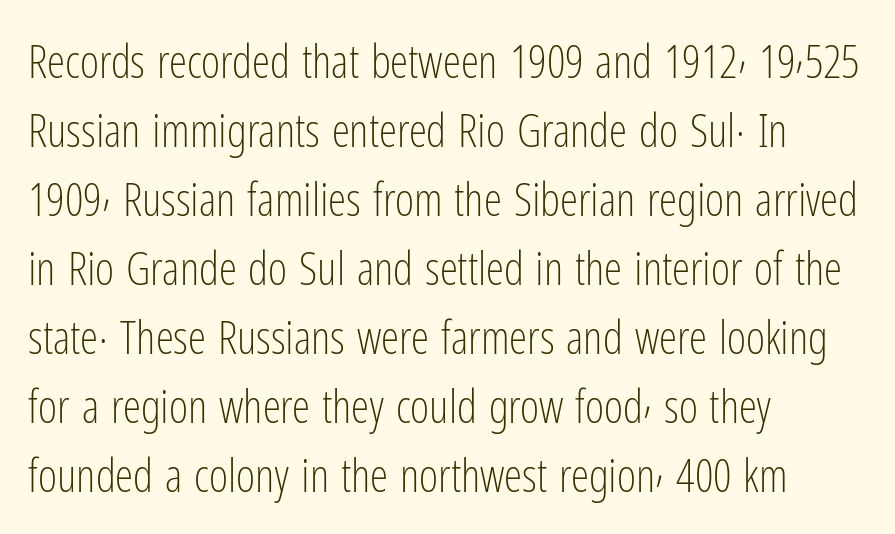
{"serif": "no", "italic": "no", "bold": "no", "weight": "light", "width": "condensed", "stroke_contrast": "low", "x_height": "medium", "monospaced": "no", "underline": "no", "align": "left", "line_spacing": "normal", "line_spacing_ratio": 1.5, "letter_spacing": "normal", "letter_spacing_em": 0.0, "glyph_px": 46}
